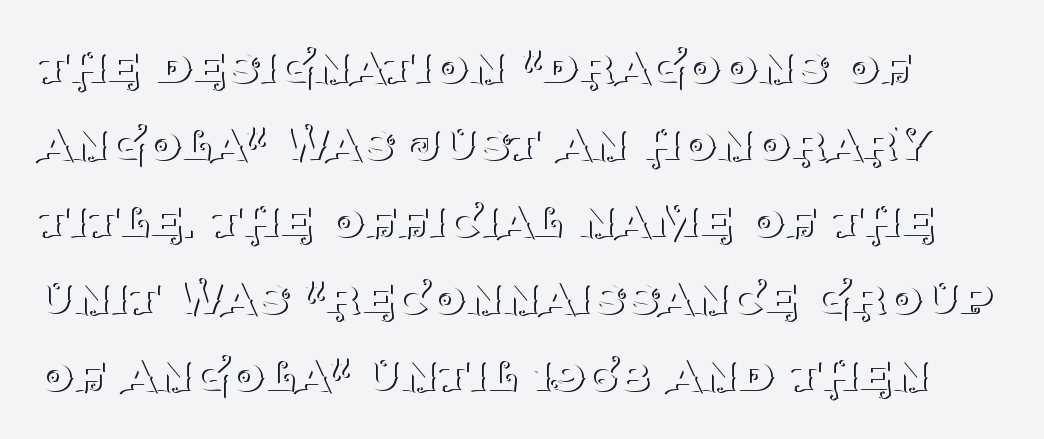
Q: Is the text bold? A: No.
Q: Is the text italic (slanted)? A: No, it is upright.
Q: Is the typeface a serif or a sans-serif typeface? A: Serif.
Q: Is the text underlined? A: No.
Q: Is the spacing between letters normal or unusually wide? A: Normal.
Q: Is the spacing between lines tight, normal or loose? A: Normal.
Q: Width (condensed, normal, or wide)? A: Normal.
Q: Stroke contrast? A: Medium.
Q: x-height? A: Large.
Q: Monospaced? A: No.
